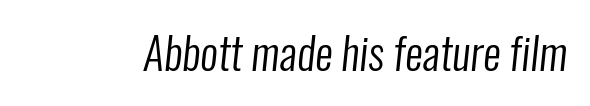
{"serif": "no", "bold": "no", "weight": "regular", "width": "condensed", "stroke_contrast": "low", "x_height": "medium", "monospaced": "no", "underline": "no", "letter_spacing": "normal", "letter_spacing_em": 0.0, "glyph_px": 44}
